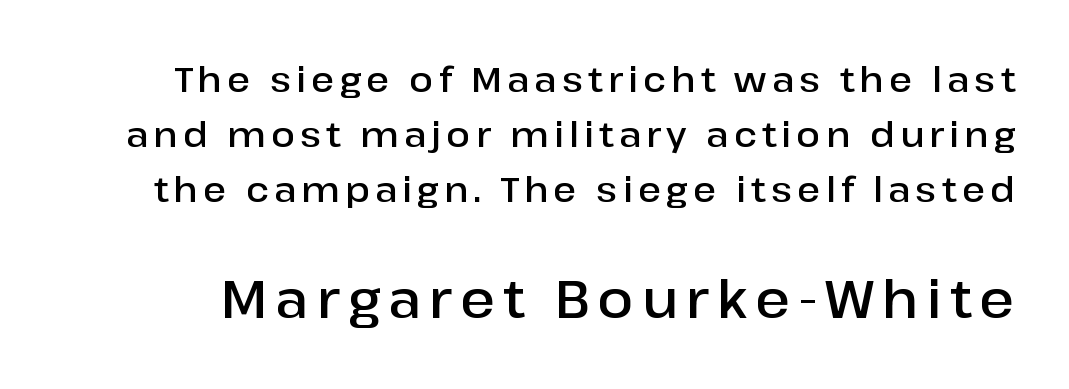
These lines are rendered in a variable-pitch font. As a designer I'd log this as weight 600, semibold. Every character sits straight up, as roman type does. The designer went with a sans here, leaving each stem footless.
